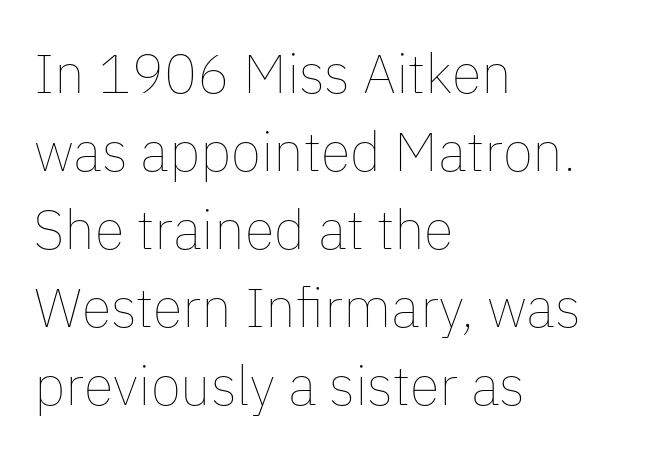
{"italic": "no", "bold": "no", "weight": "thin", "width": "normal", "stroke_contrast": "low", "x_height": "medium", "monospaced": "no", "underline": "no", "align": "left", "line_spacing": "normal", "line_spacing_ratio": 1.42, "letter_spacing": "normal", "letter_spacing_em": 0.0, "glyph_px": 55}
